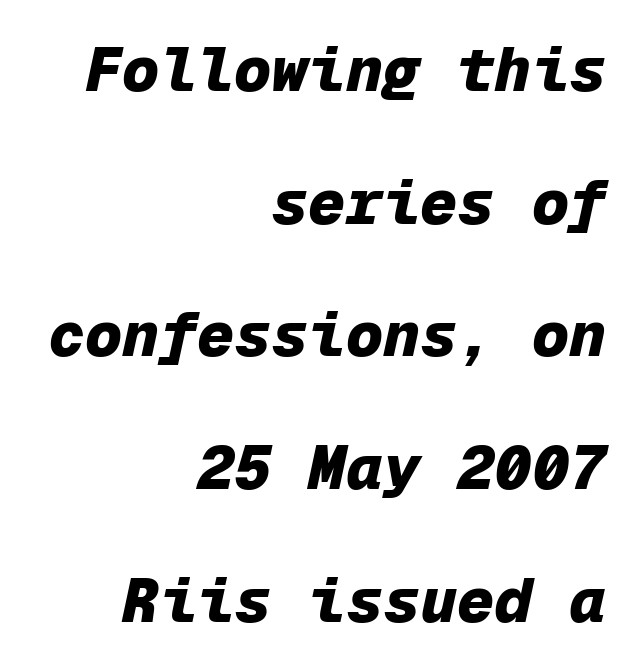
Q: Is the text bold? A: Yes.
Q: Is the text italic (slanted)? A: Yes, it leans right by about 12 degrees.
Q: Is the text underlined? A: No.
Q: How is the paragraph aligned? A: Right-aligned.
Q: Is the spacing between letters normal or unusually wide? A: Normal.
Q: Is the spacing between lines tight, normal or loose? A: Loose.
Q: Width (condensed, normal, or wide)? A: Normal.
Q: Stroke contrast? A: Low.
Q: x-height? A: Medium.
Q: Monospaced? A: Yes.
